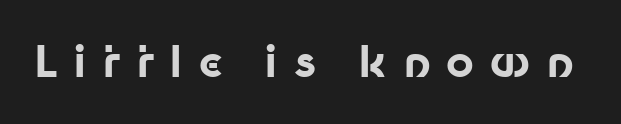
The image shows 43 px bold sans-serif type, upright; set unusually wide letter spacing (+0.37 em), not underlined; low stroke contrast and a medium x-height.
